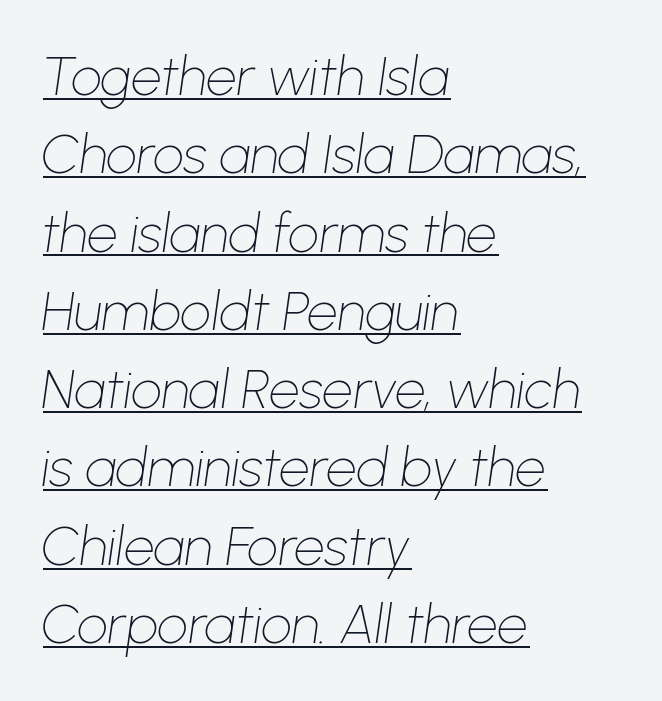
Q: Is the text bold? A: No.
Q: Is the text italic (slanted)? A: Yes, it leans right by about 8 degrees.
Q: Is the text underlined? A: Yes.
Q: How is the paragraph aligned? A: Left-aligned.
Q: Is the spacing between letters normal or unusually wide? A: Normal.
Q: Is the spacing between lines tight, normal or loose? A: Normal.
Q: Width (condensed, normal, or wide)? A: Normal.
Q: Stroke contrast? A: Low.
Q: x-height? A: Medium.
Q: Monospaced? A: No.
